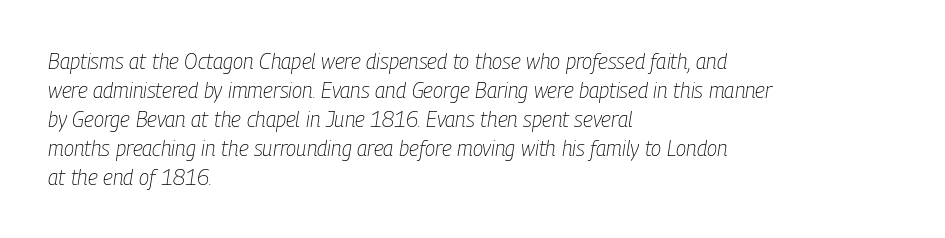
Q: Is the text bold? A: No.
Q: Is the text italic (slanted)? A: Yes, it leans right by about 9 degrees.
Q: Is the text underlined? A: No.
Q: How is the paragraph aligned? A: Left-aligned.
Q: Is the spacing between letters normal or unusually wide? A: Normal.
Q: Is the spacing between lines tight, normal or loose? A: Normal.
